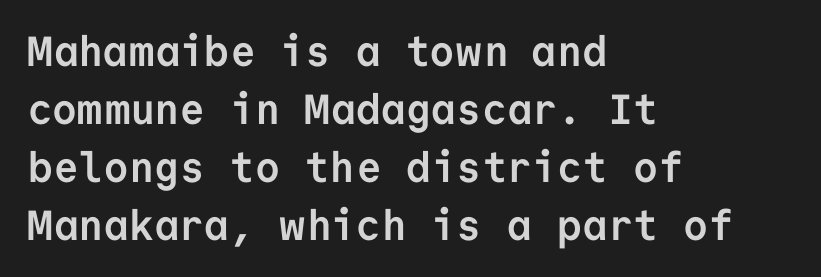
The typesetter chose a ragged-right arrangement here. The leading is moderate, giving the passage an even texture. This rendering employs a face without finishing strokes, i.e., a sans-serif. The letterforms sit shoulder to shoulder at normal distance. This sample uses an upright cut, with every glyph sitting square on the baseline. The letters are bold, with thick, heavy strokes.
